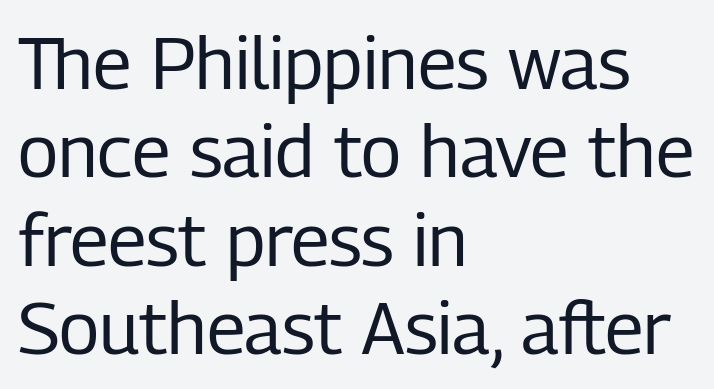
The image shows 73 px regular-weight, condensed sans-serif type, upright; set left-aligned, line spacing 1.21x, normal letter spacing, not underlined; low stroke contrast and a medium x-height.
